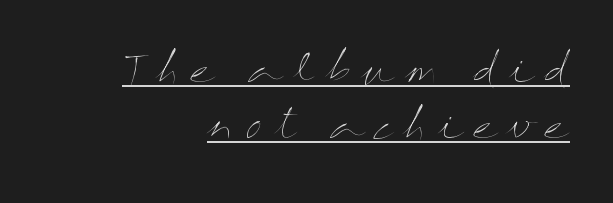
The image shows 38 px thin, wide type; set right-aligned, normal line spacing (1.47x), unusually wide letter spacing (+0.28 em), underlined; medium stroke contrast and a medium x-height.
